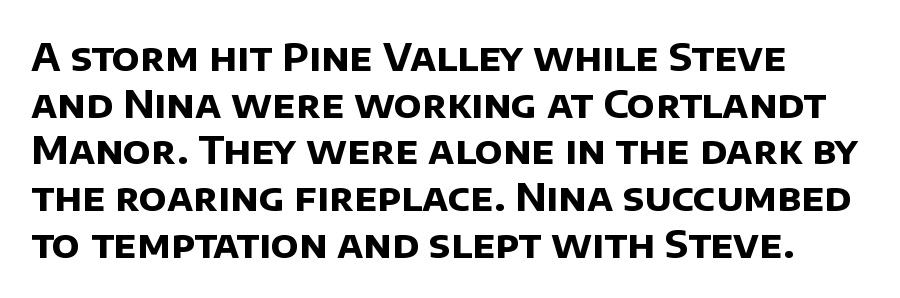
Plain, unruled lines of type. This sample uses plain, unmodified letter spacing. This is heavy type, rendered in bold. Are there feet on the stems? There aren't — it's a sans.
